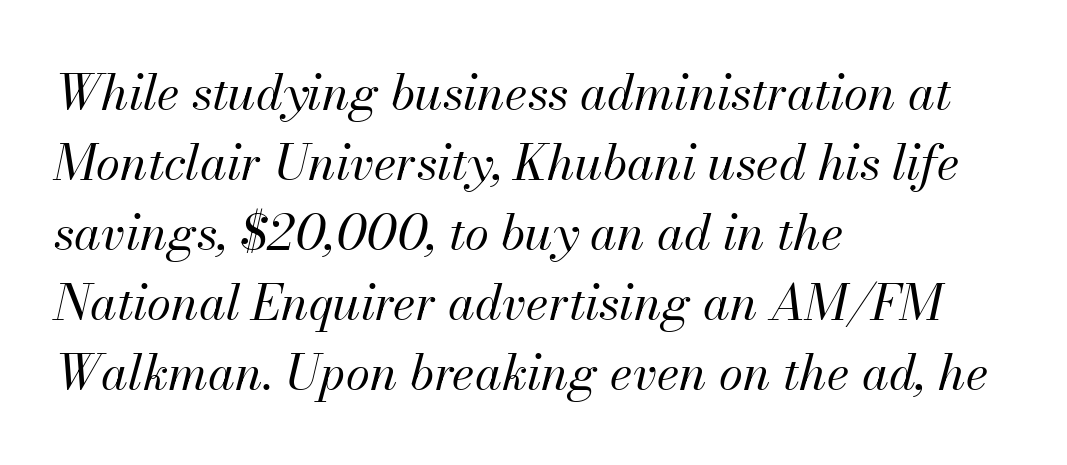
The gaps between neighbouring characters are ordinary and unremarkable. Vertically, the passage feels balanced, rows spaced as you'd expect. Each row of text sits above clean, open space. Note the varied advance widths — an 'i' is clearly narrower than an 'm'.
